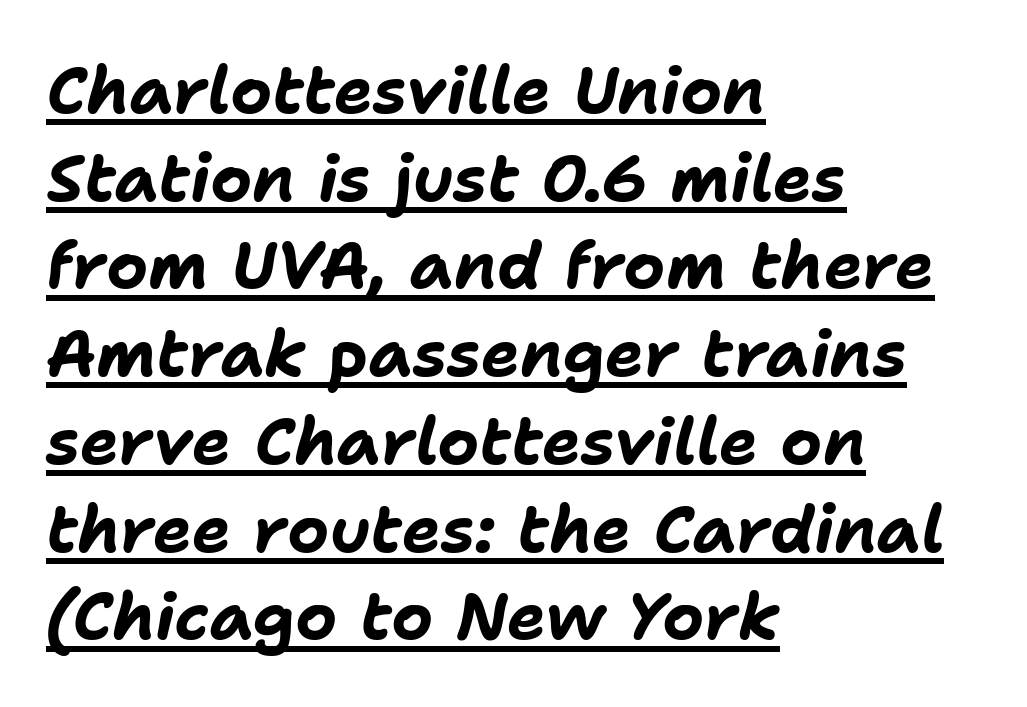
The image shows 65 px bold type, italic (leaning right); set left-aligned, normal line spacing (1.35x), normal letter spacing, underlined; low stroke contrast and a medium x-height.
